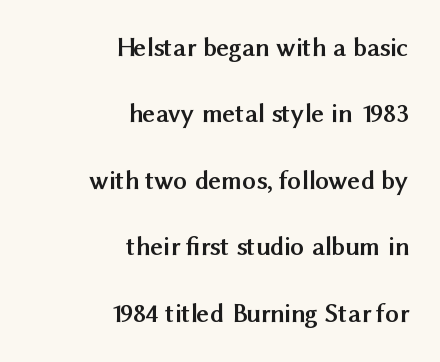
{"italic": "no", "bold": "yes", "underline": "no", "align": "right", "line_spacing": "loose", "line_spacing_ratio": 2.46, "letter_spacing": "normal", "letter_spacing_em": 0.0, "glyph_px": 27}
